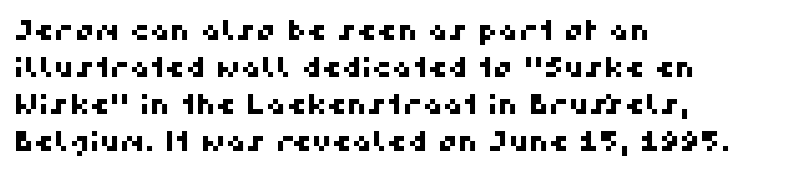
{"serif": "no", "width": "normal", "stroke_contrast": "high", "x_height": "medium", "monospaced": "no", "underline": "no", "align": "left", "line_spacing": "normal", "line_spacing_ratio": 1.32, "letter_spacing": "normal", "letter_spacing_em": 0.0, "glyph_px": 28}
